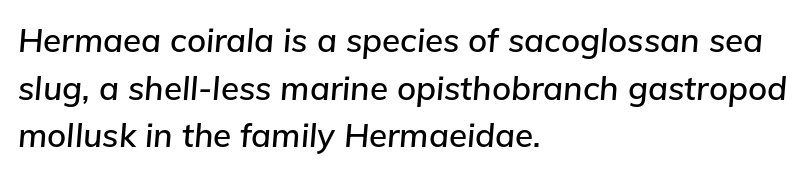
{"italic": "yes", "lean": "right", "slant_degrees": 5, "width": "normal", "stroke_contrast": "low", "x_height": "medium", "monospaced": "no", "underline": "no", "align": "left", "line_spacing": "normal", "line_spacing_ratio": 1.44, "letter_spacing": "normal", "letter_spacing_em": 0.0, "glyph_px": 33}
